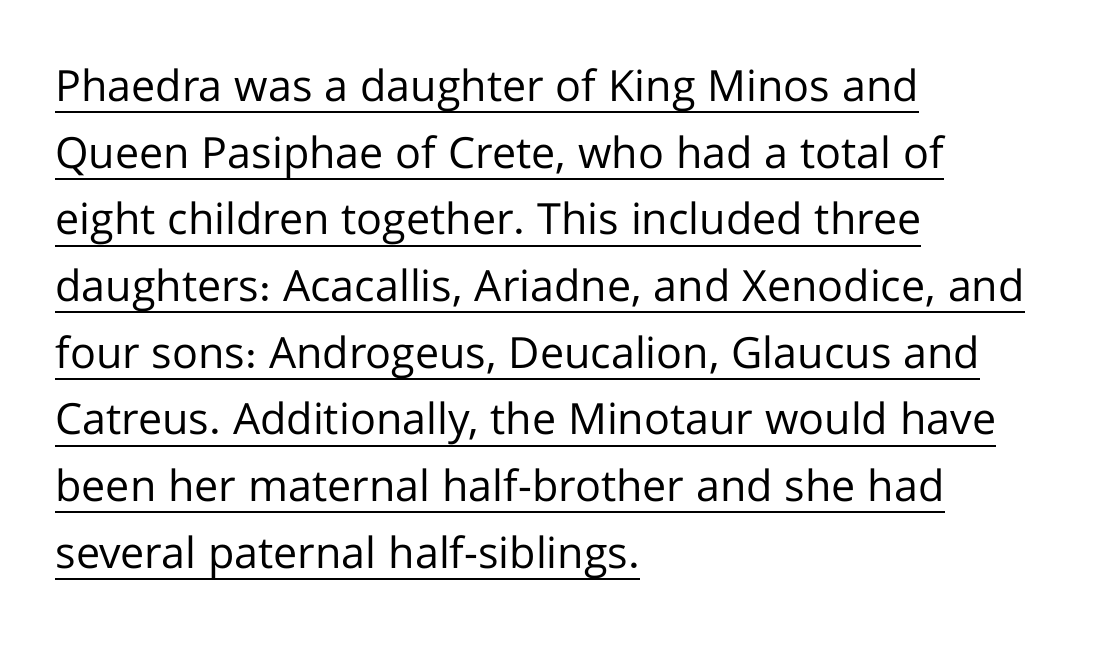
Nothing heavy about these letters — not bold at all. Do the characters align in a grid? No, the font is proportional. What decoration does the sample have? An underline. If you drew a ruler down the left edge, every line would touch it.
